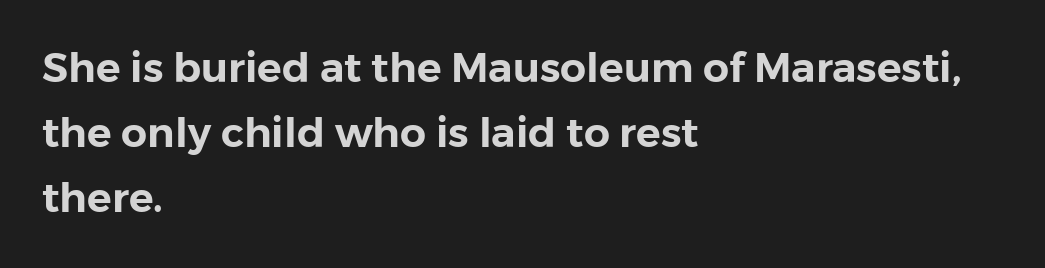
The image shows 41 px sans-serif type, upright; set left-aligned, normal line spacing (1.59x), normal letter spacing, not underlined; low stroke contrast and a medium x-height.
